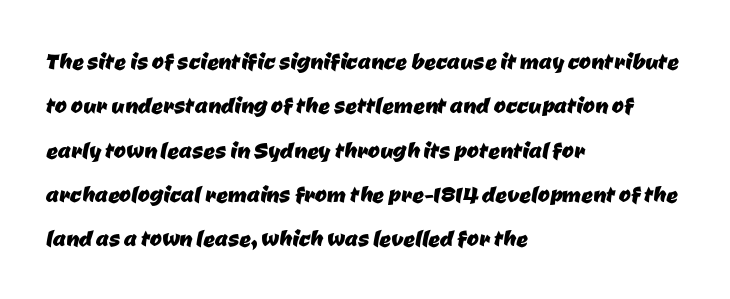
{"serif": "no", "width": "normal", "stroke_contrast": "low", "x_height": "medium", "monospaced": "no", "underline": "no", "align": "left", "line_spacing": "normal", "line_spacing_ratio": 1.53, "letter_spacing": "normal", "letter_spacing_em": 0.0, "glyph_px": 29}
